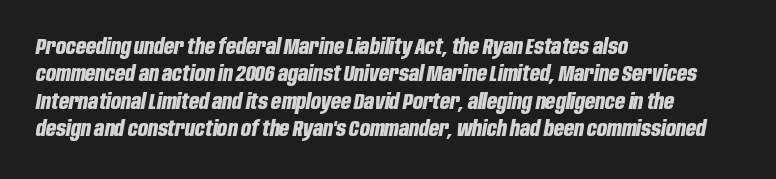
Q: Is the text bold? A: Yes.
Q: Is the text italic (slanted)? A: Yes, it leans right by about 10 degrees.
Q: Is the text underlined? A: No.
Q: How is the paragraph aligned? A: Left-aligned.
Q: Is the spacing between letters normal or unusually wide? A: Normal.
Q: Is the spacing between lines tight, normal or loose? A: Normal.
